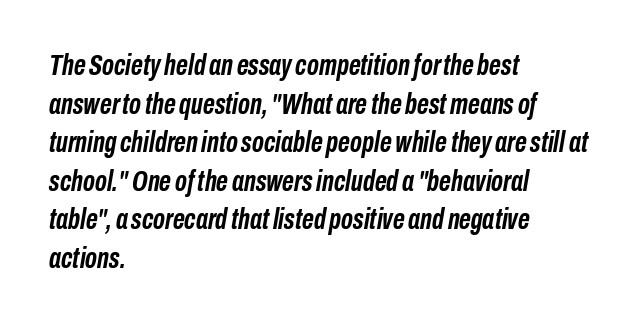
{"italic": "yes", "lean": "right", "slant_degrees": 10, "bold": "yes", "weight": "semibold", "width": "condensed", "stroke_contrast": "low", "x_height": "medium", "monospaced": "no", "underline": "no", "align": "left", "line_spacing": "normal", "line_spacing_ratio": 1.33, "letter_spacing": "normal", "letter_spacing_em": 0.0, "glyph_px": 29}
